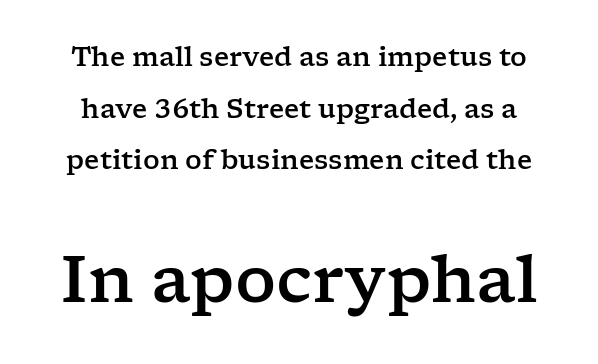
The image shows 64 px wide serif type, upright; set loose line spacing (1.99x), normal letter spacing, not underlined; the second (bottom) block is 2.46x larger; low stroke contrast and a medium x-height.
